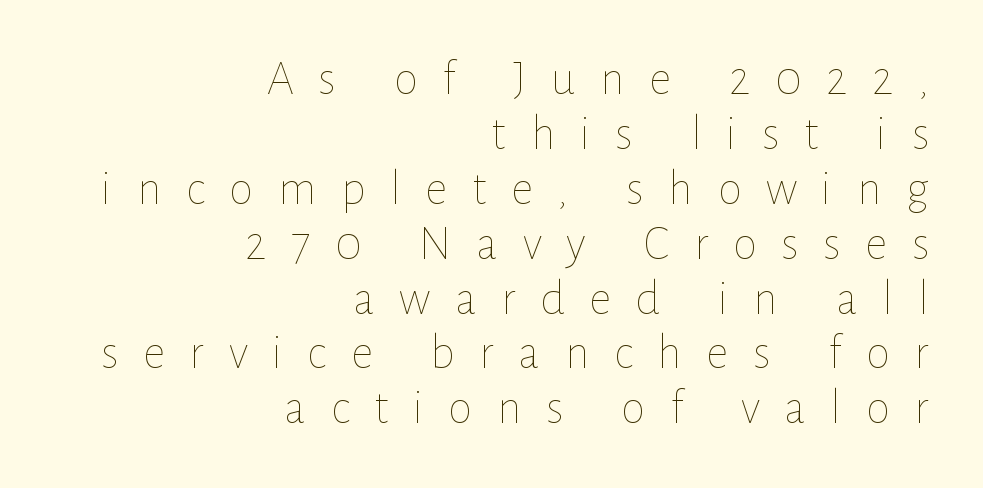
{"italic": "no", "bold": "no", "weight": "thin", "width": "normal", "stroke_contrast": "low", "x_height": "medium", "monospaced": "no", "underline": "no", "align": "right", "line_spacing": "tight", "line_spacing_ratio": 1.12, "letter_spacing": "wide", "letter_spacing_em": 0.5, "glyph_px": 49}
